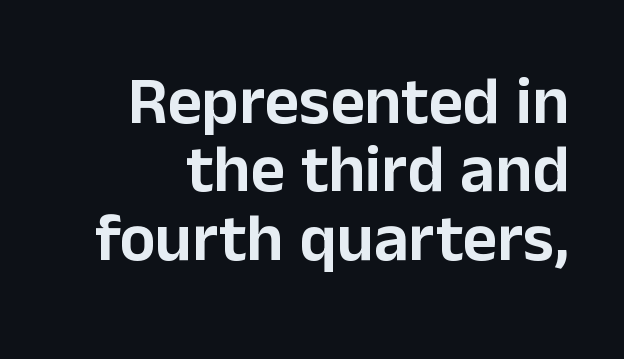
The image shows 67 px sans-serif type, upright; set tight line spacing (1.02x), normal letter spacing, not underlined; low stroke contrast and a medium x-height.
